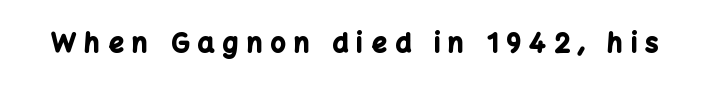
Inter-character spacing is expanded well beyond the font's built-in metrics. Lines of text with bare space underneath. The typography opts for an upright posture over an oblique one. Heavy-handed strokes throughout: this text is bold.
